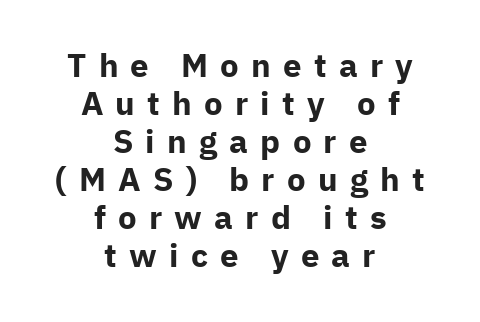
The image shows 33 px bold sans-serif type, upright; set centered, tight line spacing (1.15x), unusually wide letter spacing (+0.37 em), not underlined; low stroke contrast and a medium x-height.
